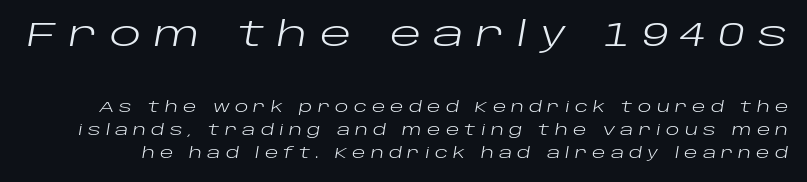
Clear beneath every line of the passage. These glyphs show unthickened strokes, regular width or finer. Summary of vertical rhythm: regular, with standard interline spacing. The rendering applies a slant to the glyphs. Words appear elongated and porous because spacing is wide. In this sample the first text group is rendered at the bigger scale.
